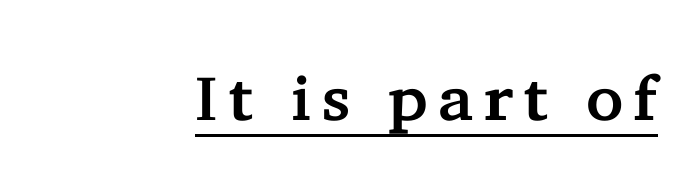
Q: Is the text italic (slanted)? A: No, it is upright.
Q: Is the typeface a serif or a sans-serif typeface? A: Serif.
Q: Is the text underlined? A: Yes.
Q: How is the paragraph aligned? A: Right-aligned.
Q: Width (condensed, normal, or wide)? A: Normal.
Q: Stroke contrast? A: Low.
Q: x-height? A: Medium.
Q: Monospaced? A: No.
